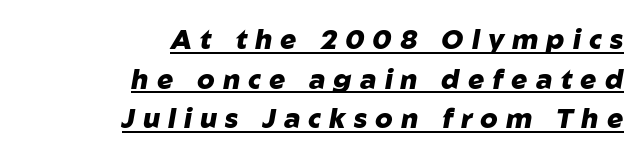
Q: Is the text bold? A: Yes.
Q: Is the text italic (slanted)? A: Yes, it leans right by about 10 degrees.
Q: Is the text underlined? A: Yes.
Q: How is the paragraph aligned? A: Right-aligned.
Q: Is the spacing between letters normal or unusually wide? A: Unusually wide.
Q: Is the spacing between lines tight, normal or loose? A: Normal.
